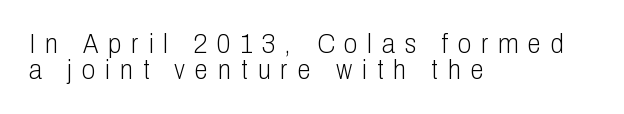
{"italic": "no", "bold": "no", "underline": "no", "align": "left", "line_spacing": "tight", "line_spacing_ratio": 0.96, "letter_spacing": "wide", "letter_spacing_em": 0.37, "glyph_px": 27}
